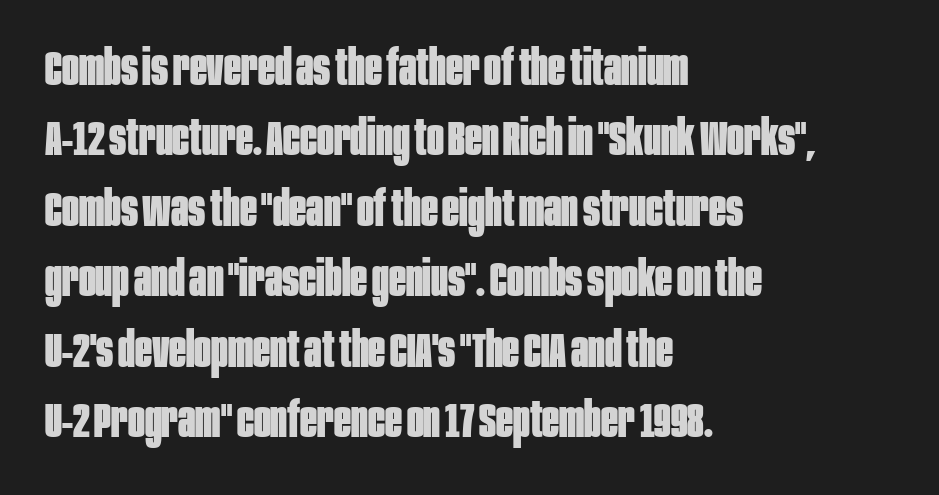
The image shows 50 px bold, condensed sans-serif type, upright; set left-aligned, normal line spacing (1.41x), normal letter spacing, not underlined; low stroke contrast and a large x-height.
